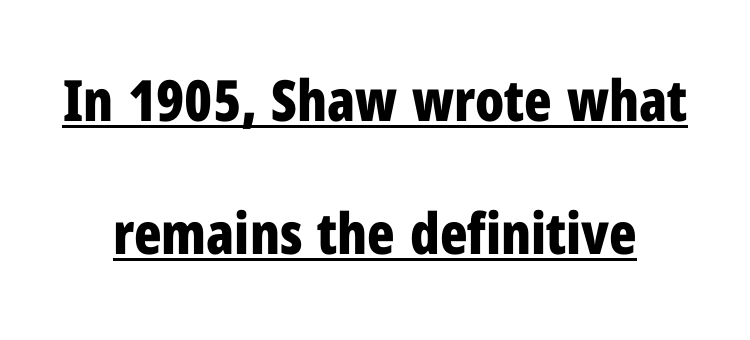
{"serif": "no", "italic": "no", "bold": "yes", "weight": "bold", "width": "condensed", "stroke_contrast": "low", "x_height": "medium", "monospaced": "no", "underline": "yes", "line_spacing": "loose", "line_spacing_ratio": 2.34, "letter_spacing": "normal", "letter_spacing_em": 0.0, "glyph_px": 57}
